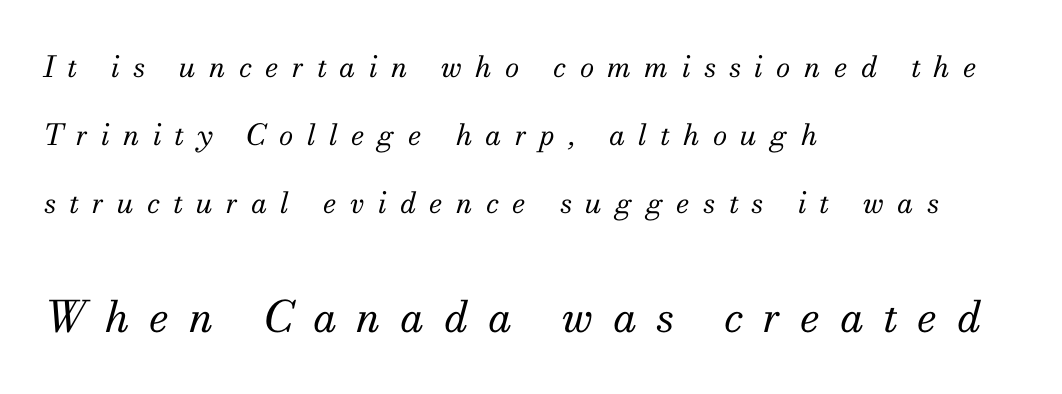
Looking at the ascenders, they clearly lean. Nobody drew a line under any word here. Every row of glyphs begins at an identical x-position on the left. Little horizontal feet cap the strokes, marking this as serif type. This is not heavy type; no bold has been used. The lower block of text is set noticeably larger than the block above it.
